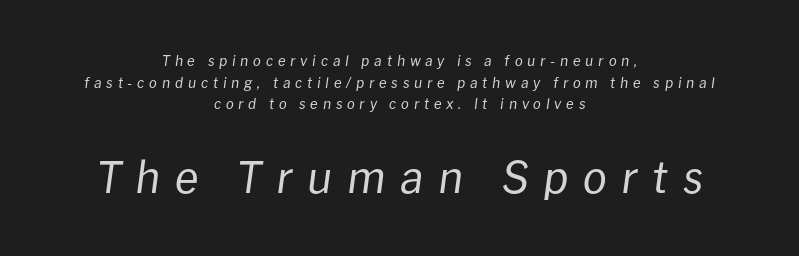
When letters slant like this, we call the style italic. Between one letter and the next there's a generous, obvious gap. Of the two passages, the one underneath uses the larger point size. Varying glyph widths throughout — classic text-font behaviour.
